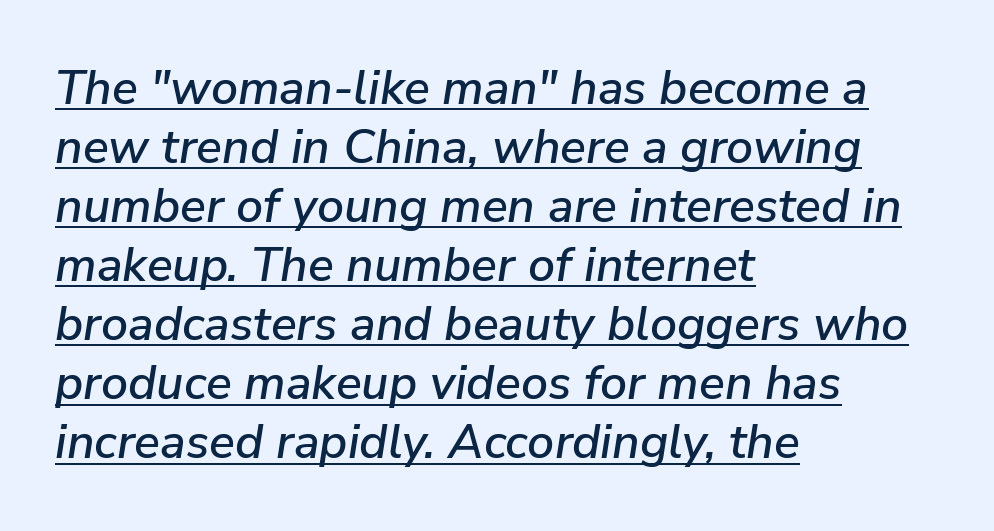
{"italic": "yes", "lean": "right", "slant_degrees": 9, "width": "normal", "stroke_contrast": "low", "x_height": "medium", "monospaced": "no", "underline": "yes", "align": "left", "line_spacing_ratio": 1.23, "letter_spacing": "normal", "letter_spacing_em": 0.0, "glyph_px": 48}
